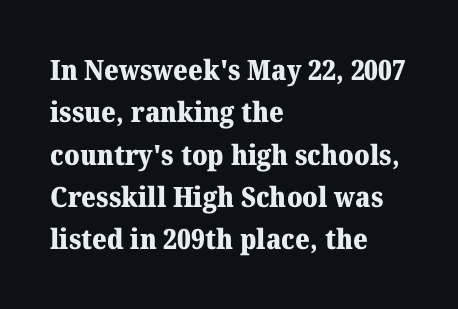
{"serif": "yes", "italic": "no", "bold": "yes", "weight": "heavy", "width": "normal", "stroke_contrast": "medium", "x_height": "medium", "monospaced": "no", "underline": "no", "align": "left", "line_spacing": "normal", "line_spacing_ratio": 1.51, "letter_spacing": "normal", "letter_spacing_em": 0.0, "glyph_px": 28}
